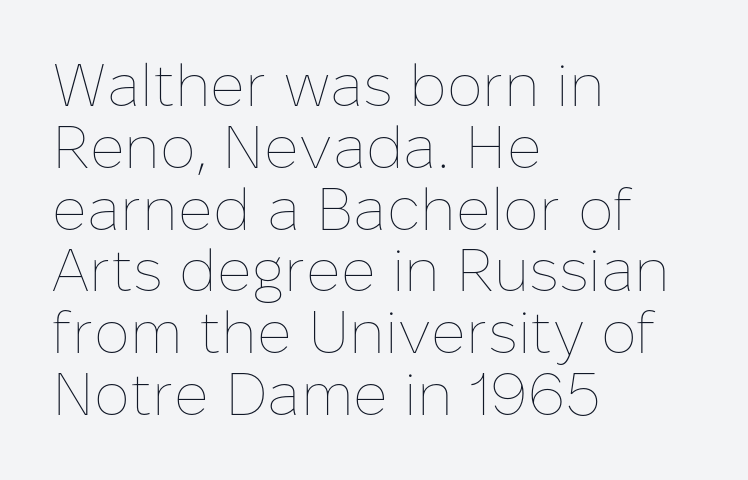
There is no visible air inserted between adjacent glyphs. The passage shown is typed in a proportional face where columns would drift. The space directly below the letters is spotless. Closely set lines give the paragraph a compact silhouette. Leftover space on each line is placed entirely after the last word. Compared with a typical body face, this is equally light or lighter still.
